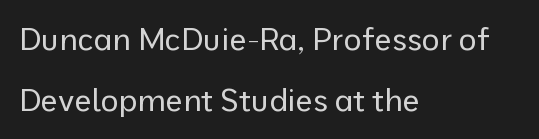
Q: Is the text bold? A: No.
Q: Is the text italic (slanted)? A: No, it is upright.
Q: Is the typeface a serif or a sans-serif typeface? A: Sans-serif.
Q: Is the text underlined? A: No.
Q: How is the paragraph aligned? A: Left-aligned.
Q: Is the spacing between letters normal or unusually wide? A: Normal.
Q: Is the spacing between lines tight, normal or loose? A: Loose.
Q: Width (condensed, normal, or wide)? A: Normal.
Q: Stroke contrast? A: Low.
Q: x-height? A: Medium.
Q: Monospaced? A: No.
